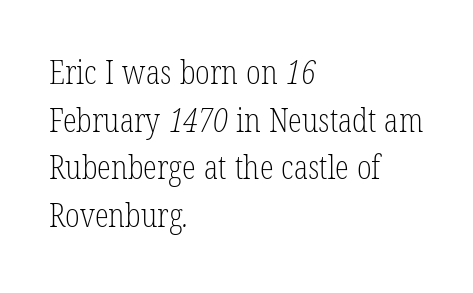
Q: Is the text bold? A: No.
Q: Is the typeface a serif or a sans-serif typeface? A: Serif.
Q: Is the text underlined? A: No.
Q: How is the paragraph aligned? A: Left-aligned.
Q: Is the spacing between letters normal or unusually wide? A: Normal.
Q: Is the spacing between lines tight, normal or loose? A: Normal.
Q: Width (condensed, normal, or wide)? A: Condensed.
Q: Stroke contrast? A: Low.
Q: x-height? A: Medium.
Q: Monospaced? A: No.
